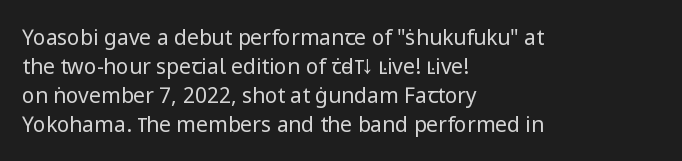
Q: Is the text bold? A: No.
Q: Is the text italic (slanted)? A: No, it is upright.
Q: Is the text underlined? A: No.
Q: How is the paragraph aligned? A: Left-aligned.
Q: Is the spacing between letters normal or unusually wide? A: Normal.
Q: Is the spacing between lines tight, normal or loose? A: Normal.
